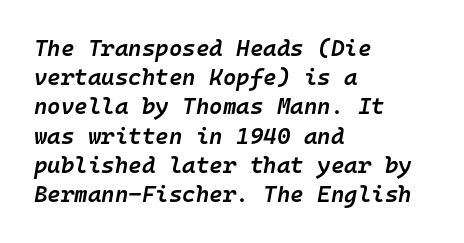
On the weight axis this lands at semibold, roughly 600. If you drew a ruler down the left edge, every line would touch it. Has an underline been added? It has not. How are the letters spaced? Ordinarily, with no added tracking.
